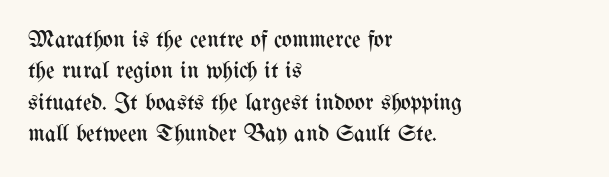
{"italic": "no", "bold": "no", "underline": "no", "align": "left", "line_spacing": "normal", "line_spacing_ratio": 1.31, "letter_spacing": "normal", "letter_spacing_em": 0.0, "glyph_px": 24}
